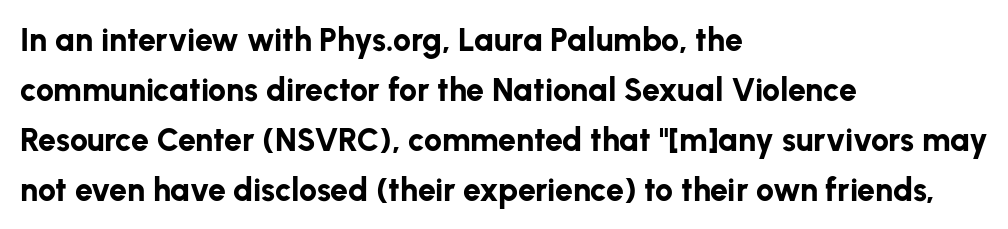
Q: Is the text bold? A: Yes.
Q: Is the text italic (slanted)? A: No, it is upright.
Q: Is the typeface a serif or a sans-serif typeface? A: Sans-serif.
Q: Is the text underlined? A: No.
Q: How is the paragraph aligned? A: Left-aligned.
Q: Is the spacing between letters normal or unusually wide? A: Normal.
Q: Is the spacing between lines tight, normal or loose? A: Normal.
Q: Width (condensed, normal, or wide)? A: Normal.
Q: Stroke contrast? A: Low.
Q: x-height? A: Medium.
Q: Monospaced? A: No.
